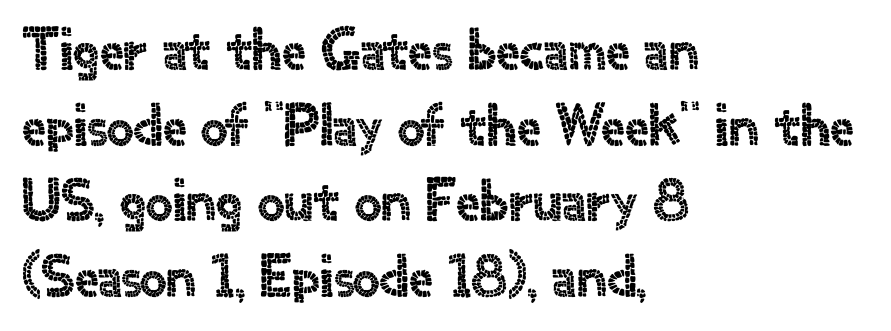
The image shows 60 px sans-serif type, upright; set left-aligned, normal line spacing (1.26x), normal letter spacing, not underlined; a small x-height.
